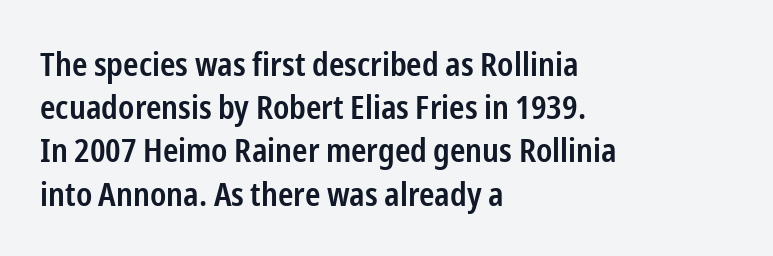
Unmarked baselines from the first word to the last. It's the straight-up-and-down kind of type. This rendering leaves character spacing at its baseline value. Note the varied advance widths — an 'i' is clearly narrower than an 'm'. Does the copy run flush right? No — it runs flush left. Check where the strokes stop: nothing finishes them off — pure sans.
